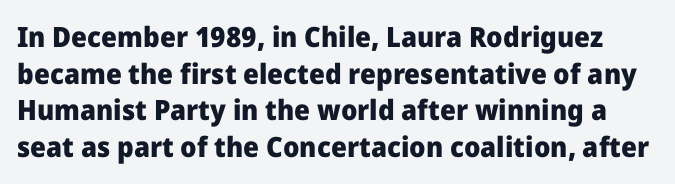
Q: Is the text bold? A: Yes.
Q: Is the text italic (slanted)? A: No, it is upright.
Q: Is the typeface a serif or a sans-serif typeface? A: Sans-serif.
Q: Is the text underlined? A: No.
Q: Is the spacing between letters normal or unusually wide? A: Normal.
Q: Is the spacing between lines tight, normal or loose? A: Normal.
Q: Width (condensed, normal, or wide)? A: Normal.
Q: Stroke contrast? A: Low.
Q: x-height? A: Medium.
Q: Monospaced? A: No.
